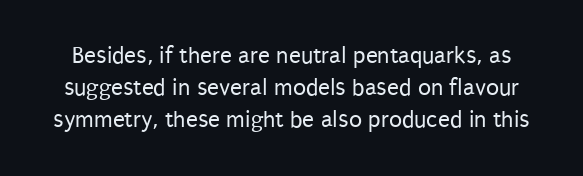
{"italic": "no", "bold": "no", "underline": "no", "line_spacing": "normal", "line_spacing_ratio": 1.34, "letter_spacing": "normal", "letter_spacing_em": 0.0, "glyph_px": 24}
